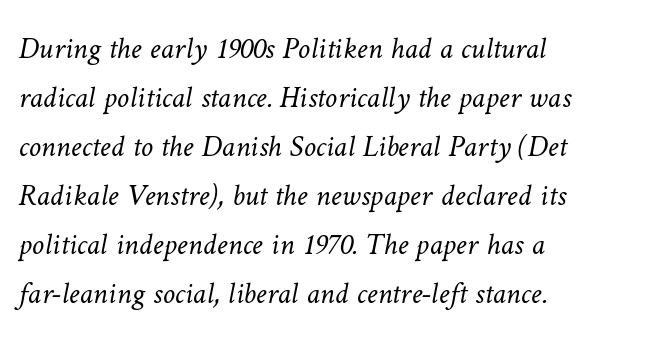
The image shows 31 px light type; set left-aligned, normal line spacing (1.58x), normal letter spacing, not underlined; low stroke contrast and a medium x-height.
